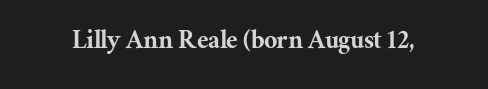
Q: Is the text italic (slanted)? A: No, it is upright.
Q: Is the typeface a serif or a sans-serif typeface? A: Serif.
Q: Is the text underlined? A: No.
Q: Is the spacing between letters normal or unusually wide? A: Normal.
Q: Width (condensed, normal, or wide)? A: Normal.
Q: Stroke contrast? A: Medium.
Q: x-height? A: Medium.
Q: Monospaced? A: No.
